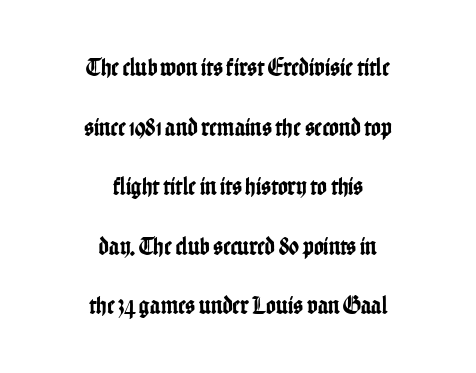
Q: Is the text italic (slanted)? A: No, it is upright.
Q: Is the text underlined? A: No.
Q: How is the paragraph aligned? A: Centered.
Q: Is the spacing between letters normal or unusually wide? A: Normal.
Q: Is the spacing between lines tight, normal or loose? A: Loose.
